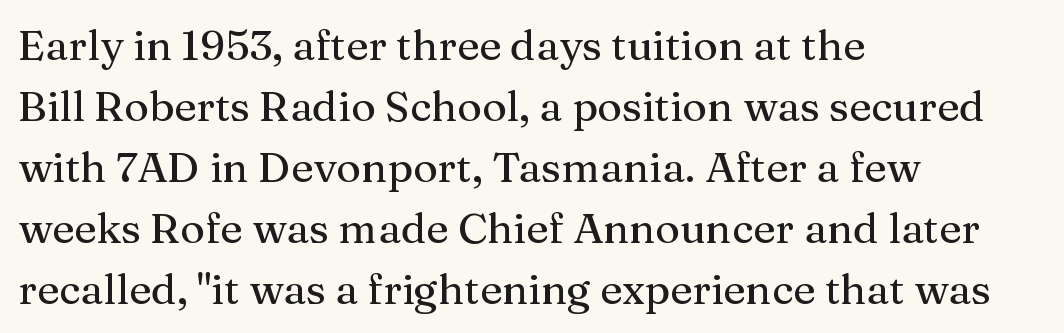
The image shows 42 px serif type, upright; set left-aligned, normal line spacing (1.45x), normal letter spacing, not underlined; medium stroke contrast and a medium x-height.
